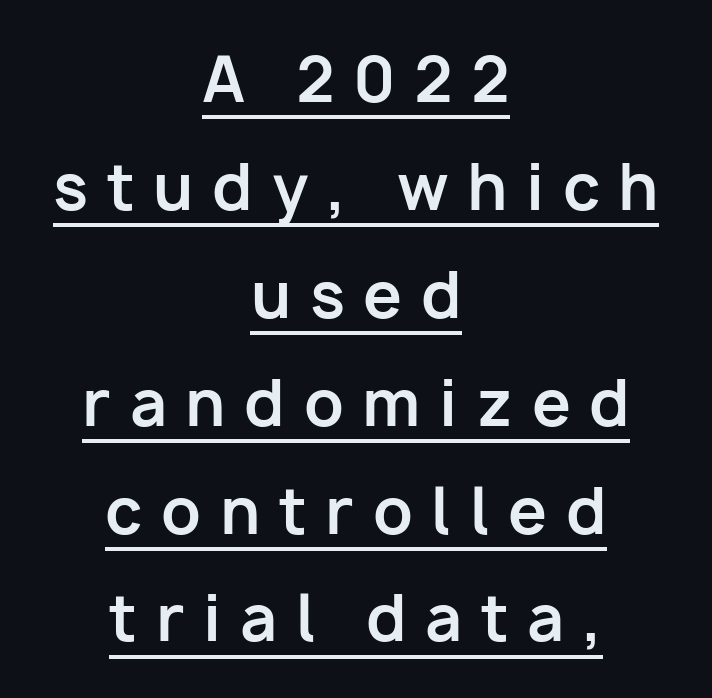
The image shows 62 px bold sans-serif type, upright; set centered, line spacing 1.74x, unusually wide letter spacing (+0.3 em), underlined; low stroke contrast and a medium x-height.
